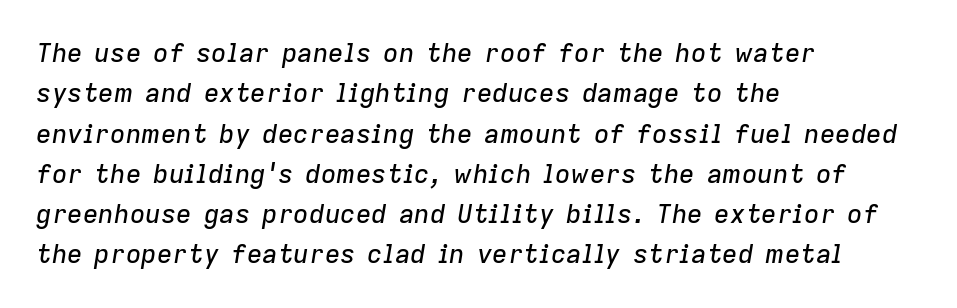
The image shows 26 px text type, italic (leaning right); set left-aligned, normal line spacing (1.55x), normal letter spacing, not underlined.
